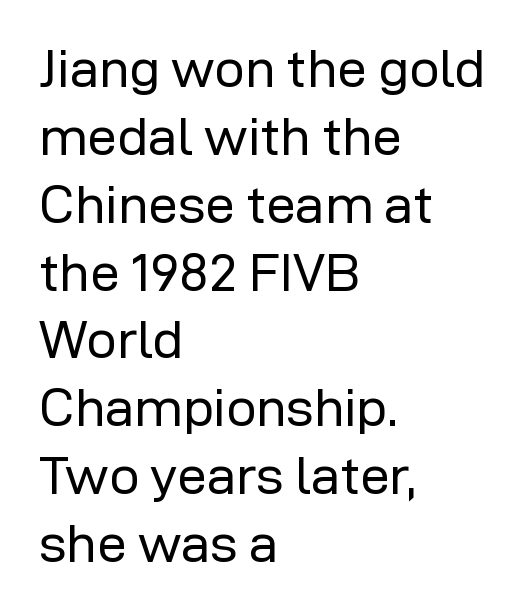
{"serif": "no", "italic": "no", "bold": "no", "weight": "regular", "width": "normal", "stroke_contrast": "low", "x_height": "medium", "monospaced": "no", "underline": "no", "align": "left", "line_spacing": "normal", "line_spacing_ratio": 1.28, "letter_spacing": "normal", "letter_spacing_em": 0.0, "glyph_px": 53}
